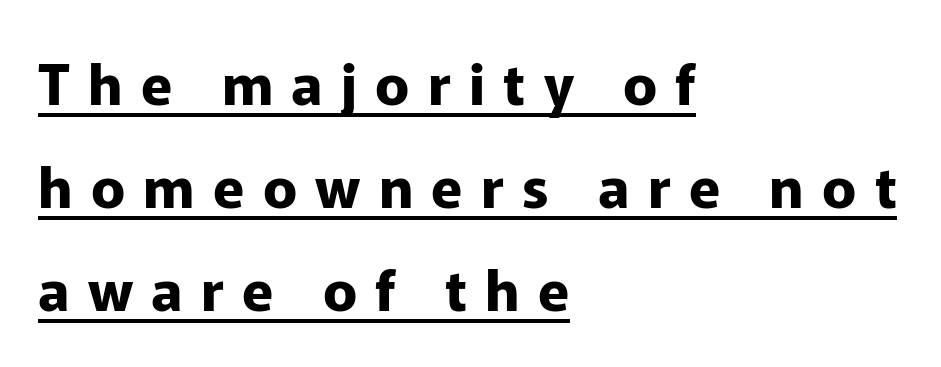
The letters carry no serifs — their stems end cleanly without finishing strokes. Has an underline been added? It has. Italic? Not at all — the glyphs are vertical. Heft: maximum for text — a bold.
